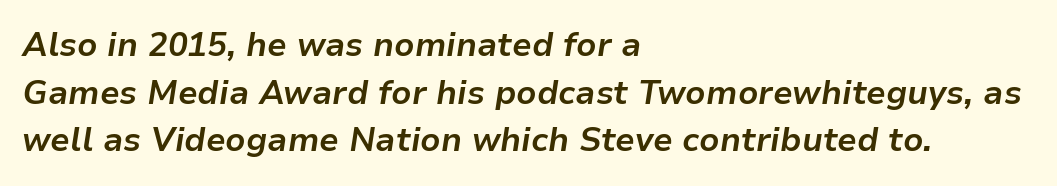
The image shows 33 px bold type, italic (leaning right); set left-aligned, normal line spacing (1.44x), normal letter spacing, not underlined; low stroke contrast and a medium x-height.
